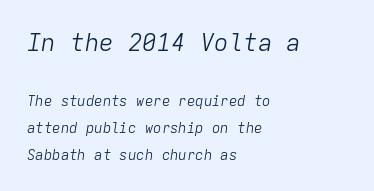
Weight: regular or lighter. The passage shown is not underscored anywhere. You can tell it's italic because the verticals aren't actually vertical. Short and long lines alike share a common starting point at left. The rendering uses a large line-height, opening up the rows. Of the two passages, the one on top uses the larger point size.
